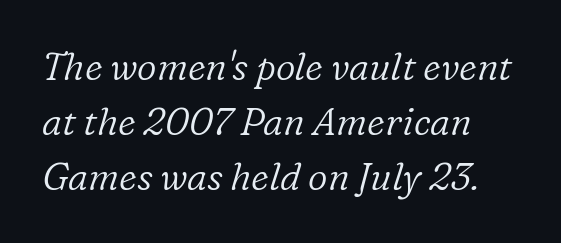
Q: Is the text bold? A: No.
Q: Is the text italic (slanted)? A: Yes, it leans right by about 16 degrees.
Q: Is the typeface a serif or a sans-serif typeface? A: Serif.
Q: Is the text underlined? A: No.
Q: Is the spacing between letters normal or unusually wide? A: Normal.
Q: Is the spacing between lines tight, normal or loose? A: Normal.
Q: Width (condensed, normal, or wide)? A: Normal.
Q: Stroke contrast? A: Low.
Q: x-height? A: Medium.
Q: Monospaced? A: No.
